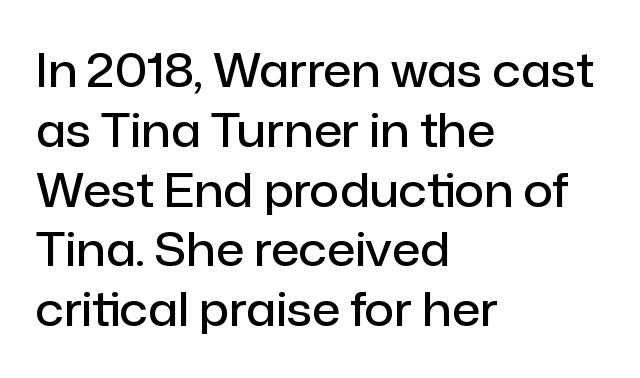
{"serif": "no", "italic": "no", "bold": "semi", "weight": "semibold", "width": "normal", "stroke_contrast": "low", "x_height": "medium", "monospaced": "no", "underline": "no", "align": "left", "line_spacing": "normal", "line_spacing_ratio": 1.3, "letter_spacing": "normal", "letter_spacing_em": 0.0, "glyph_px": 46}
